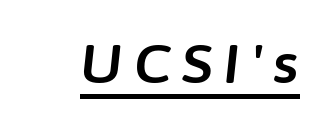
Check the space under the baseline: a stroke is drawn there. Here the designer chose a conventional face with non-uniform glyph widths. Does the lettering tilt? It does — this is italic. The face used here is rendered with a markedly widened letterfit.
